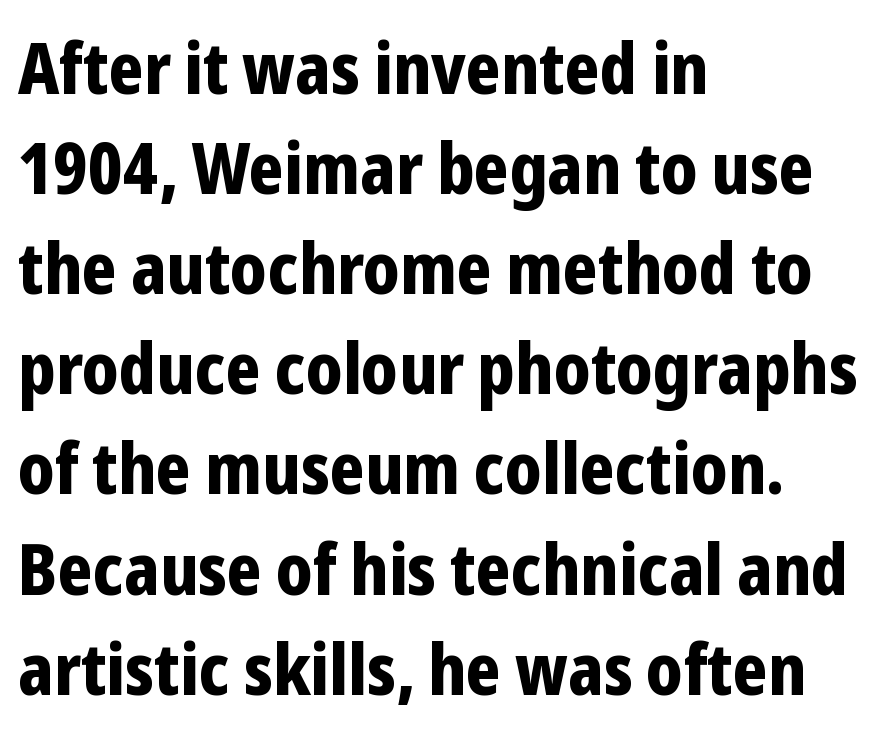
The image shows 71 px bold, condensed sans-serif type, upright; set left-aligned, normal line spacing (1.41x), normal letter spacing, not underlined; low stroke contrast and a medium x-height.
